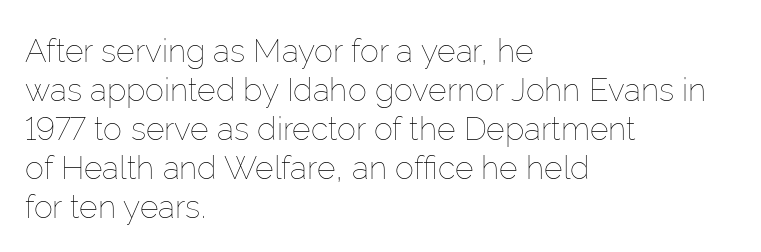
Q: Is the text bold? A: No.
Q: Is the text italic (slanted)? A: No, it is upright.
Q: Is the text underlined? A: No.
Q: How is the paragraph aligned? A: Left-aligned.
Q: Is the spacing between letters normal or unusually wide? A: Normal.
Q: Width (condensed, normal, or wide)? A: Normal.
Q: Stroke contrast? A: Low.
Q: x-height? A: Medium.
Q: Monospaced? A: No.
